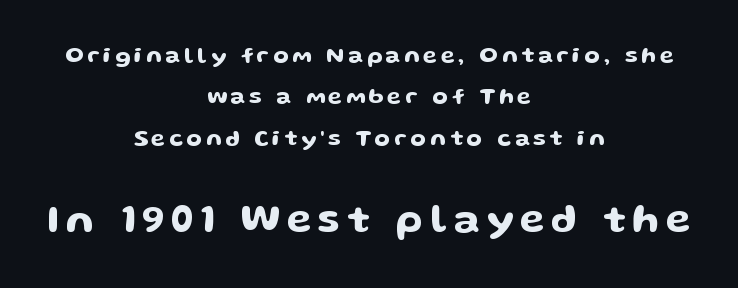
The letters advance in unequal steps, a hallmark of proportional type. Notice how the passage keeps no hard edge, just a central spine. The words here are not underlined. Does the lettering tilt? It doesn't — this is upright.
